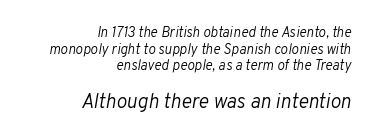
{"italic": "yes", "lean": "right", "slant_degrees": 10, "bold": "no", "underline": "no", "align": "right", "line_spacing_ratio": 1.19, "letter_spacing": "normal", "letter_spacing_em": 0.0, "larger_block": "second", "size_ratio": 1.43, "glyph_px": 20}
